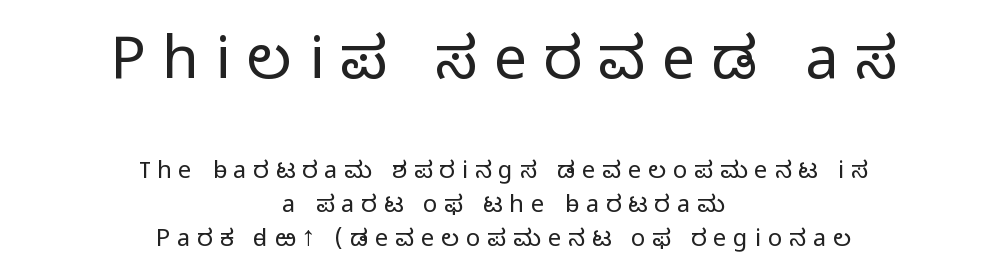
{"serif": "no", "italic": "no", "bold": "no", "weight": "light", "width": "normal", "stroke_contrast": "low", "x_height": "medium", "monospaced": "no", "underline": "no", "align": "center", "line_spacing": "normal", "line_spacing_ratio": 1.43, "letter_spacing": "wide", "letter_spacing_em": 0.28, "larger_block": "first", "size_ratio": 2.46, "glyph_px": 59}
